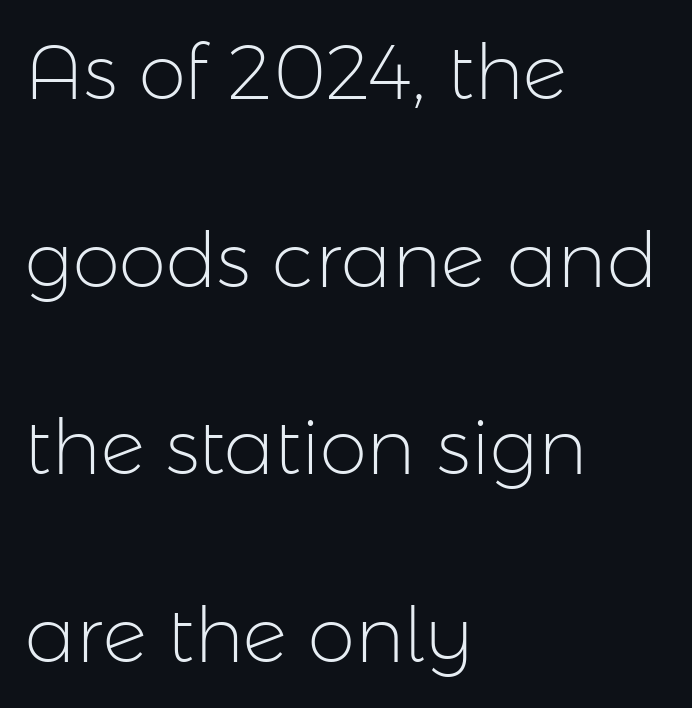
Q: Is the text bold? A: No.
Q: Is the text italic (slanted)? A: No, it is upright.
Q: Is the typeface a serif or a sans-serif typeface? A: Sans-serif.
Q: Is the text underlined? A: No.
Q: How is the paragraph aligned? A: Left-aligned.
Q: Is the spacing between letters normal or unusually wide? A: Normal.
Q: Is the spacing between lines tight, normal or loose? A: Loose.
Q: Width (condensed, normal, or wide)? A: Normal.
Q: Stroke contrast? A: Low.
Q: x-height? A: Medium.
Q: Monospaced? A: No.
